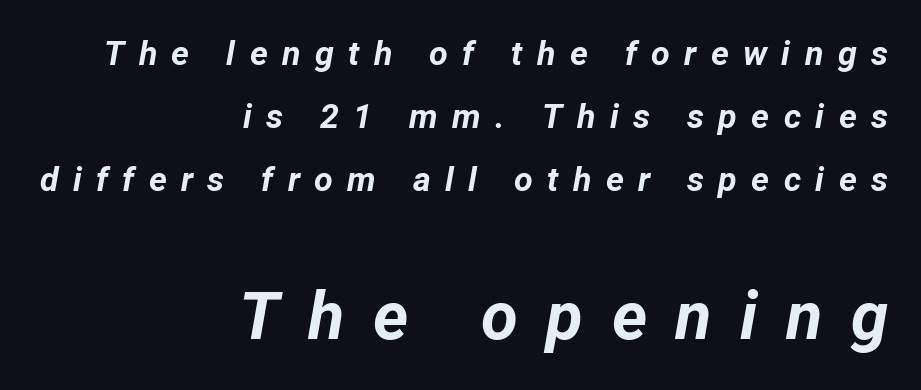
Q: Is the text bold? A: Yes.
Q: Is the text italic (slanted)? A: Yes, it leans right by about 12 degrees.
Q: Is the text underlined? A: No.
Q: How is the paragraph aligned? A: Right-aligned.
Q: Is the spacing between letters normal or unusually wide? A: Unusually wide.
Q: Which block of text is set in a larger size, the first (top) or the second (bottom)? A: The second (bottom) one.
Q: Width (condensed, normal, or wide)? A: Normal.
Q: Stroke contrast? A: Low.
Q: x-height? A: Medium.
Q: Monospaced? A: No.
